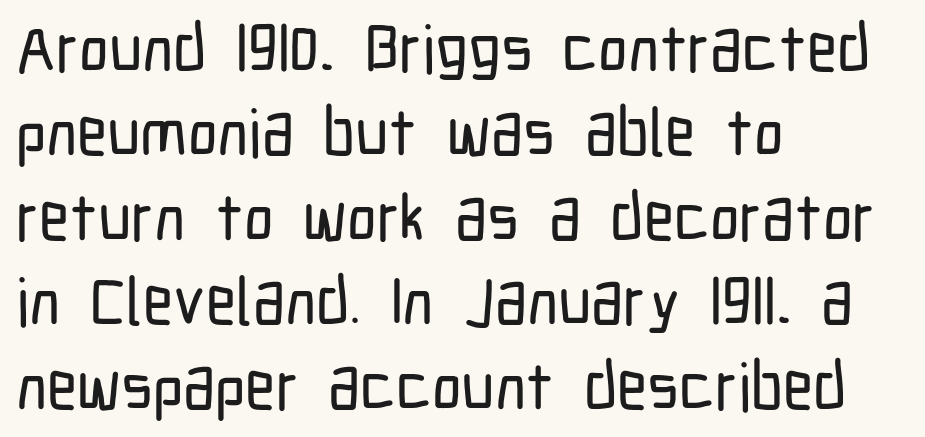
{"serif": "no", "italic": "no", "width": "condensed", "stroke_contrast": "low", "x_height": "medium", "monospaced": "no", "underline": "no", "align": "left", "line_spacing": "normal", "line_spacing_ratio": 1.28, "letter_spacing": "normal", "letter_spacing_em": 0.0, "glyph_px": 66}
